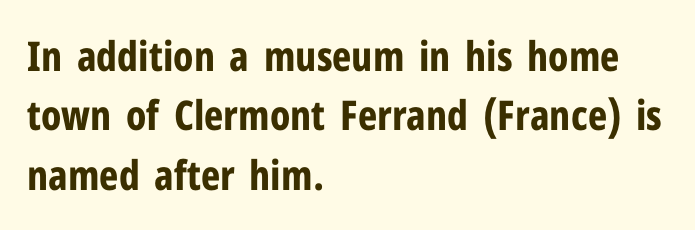
Any mark beneath the type? The region is blank. Varying glyph widths throughout — classic text-font behaviour. Look at the tracking — it's just the regular setting, nothing added. Leftover space on each line is placed entirely after the last word. Every character sits straight up, as roman type does. Notice how descenders clear the ascenders below comfortably — that's standard leading.
